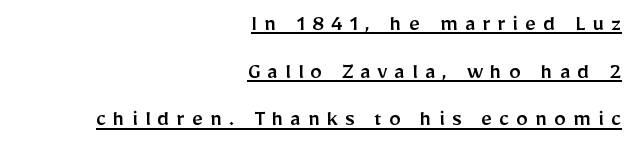
{"italic": "no", "underline": "yes", "align": "right", "line_spacing": "loose", "line_spacing_ratio": 1.98, "letter_spacing": "wide", "letter_spacing_em": 0.29, "glyph_px": 24}
